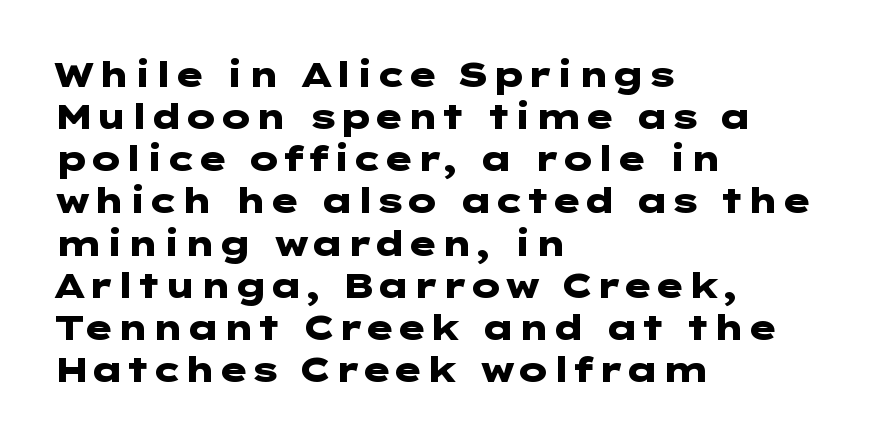
The foot of each line stays bare and open. Reading down the block, your eye returns to a fixed left position each line. The letters are bold, with thick, heavy strokes. I'd call this a sans setting — the letters go barefoot. Vertical strokes here are truly vertical.
